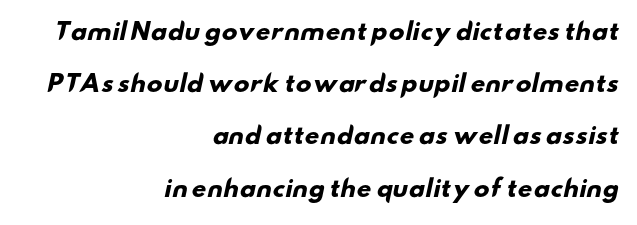
Whoever set this chose breathing room over compactness in the vertical rhythm. The baseline area is clear. Typeset ragged left — the right edge is the straight one. Words appear dense and cohesive because spacing is normal.
